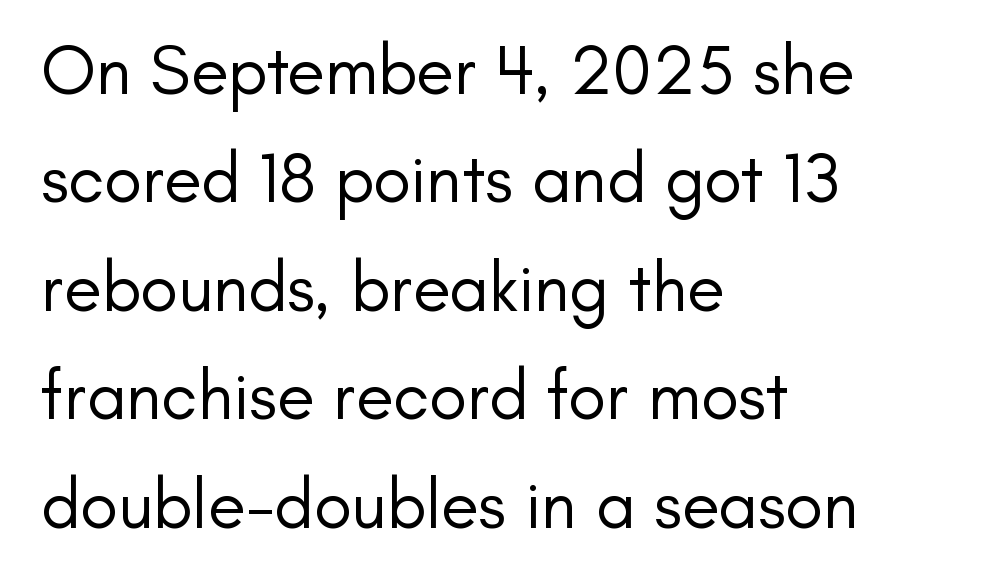
Is the block centered? No — it sits flush against the left margin. Each new line begins a customary step beneath the previous one. To sum up the face: it is a sans, with no serifs. The typesetting does not lean heavy: it is not bold. A bare baseline throughout the passage. Character widths vary here, with narrow letters taking less room than wide ones.
